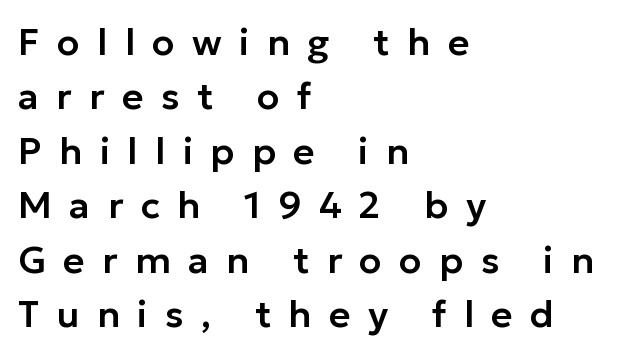
Quick note: not italic, upright. Summary of vertical rhythm: regular, with standard interline spacing. Alignment: flush left. Inter-character spacing is expanded well beyond the font's built-in metrics. This sample uses a sans-serif face. A bare baseline throughout the passage.
